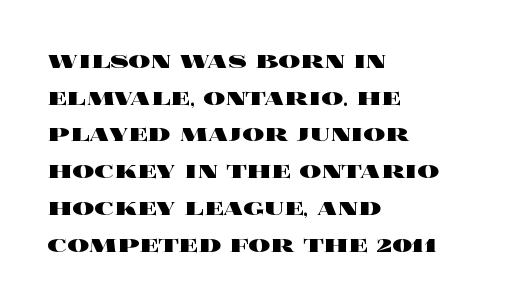
{"italic": "no", "bold": "yes", "underline": "no", "align": "left", "line_spacing": "normal", "line_spacing_ratio": 1.36, "letter_spacing": "normal", "letter_spacing_em": 0.0, "glyph_px": 27}
